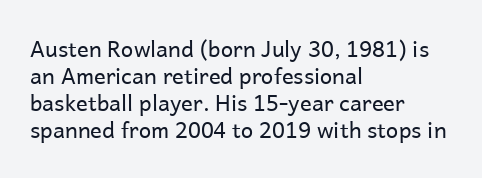
{"italic": "no", "bold": "no", "underline": "no", "align": "left", "line_spacing_ratio": 1.23, "letter_spacing": "normal", "letter_spacing_em": 0.0, "glyph_px": 22}
